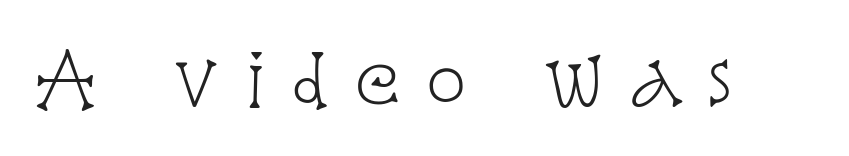
{"serif": "yes", "italic": "no", "bold": "no", "weight": "light", "width": "condensed", "stroke_contrast": "low", "x_height": "large", "monospaced": "no", "underline": "no", "letter_spacing": "wide", "letter_spacing_em": 0.36, "glyph_px": 69}
